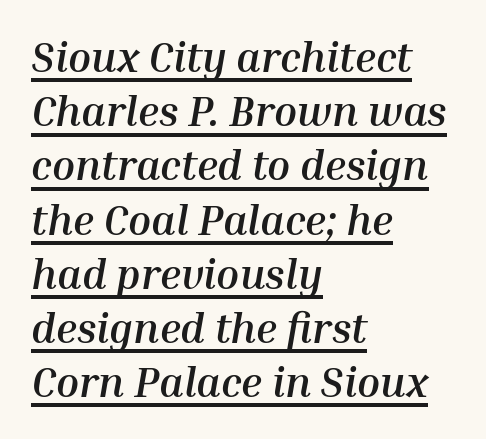
Compared with an ordinary text face, these strokes are far heavier — a full bold. Underline: present. Alignment: flush left. The font's italic variant was chosen for this text.
